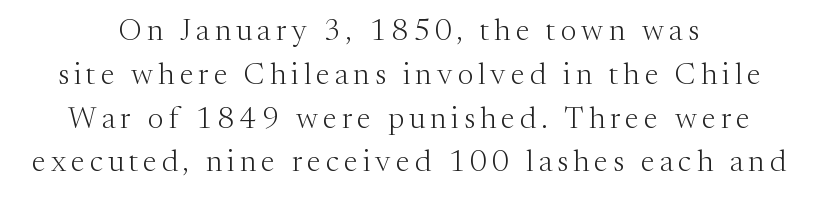
Q: Is the text bold? A: No.
Q: Is the text italic (slanted)? A: No, it is upright.
Q: Is the typeface a serif or a sans-serif typeface? A: Serif.
Q: Is the text underlined? A: No.
Q: How is the paragraph aligned? A: Centered.
Q: Is the spacing between lines tight, normal or loose? A: Normal.
Q: Width (condensed, normal, or wide)? A: Normal.
Q: Stroke contrast? A: Medium.
Q: x-height? A: Medium.
Q: Monospaced? A: No.
